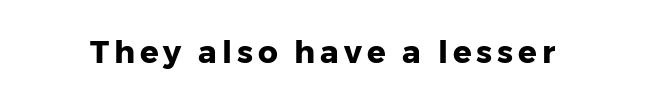
Rule under the text: the space is simply empty. Unlike italic type, these characters show no tilt at all. Strokes here are thick enough to call this a true bold. Do the characters align in a grid? No, the font is proportional.
